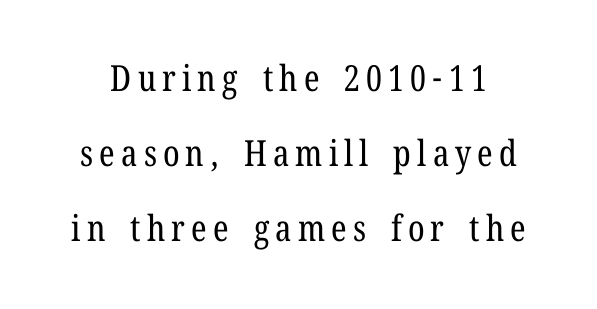
The image shows 36 px regular-weight, condensed serif type, upright; set loose line spacing (2.09x), not underlined; low stroke contrast and a medium x-height.
